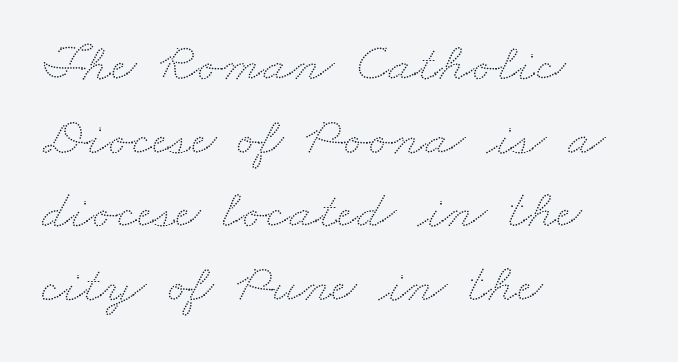
Q: Is the text underlined? A: No.
Q: How is the paragraph aligned? A: Left-aligned.
Q: Is the spacing between letters normal or unusually wide? A: Normal.
Q: Is the spacing between lines tight, normal or loose? A: Normal.
Q: Width (condensed, normal, or wide)? A: Wide.
Q: Stroke contrast? A: Low.
Q: x-height? A: Small.
Q: Monospaced? A: No.
